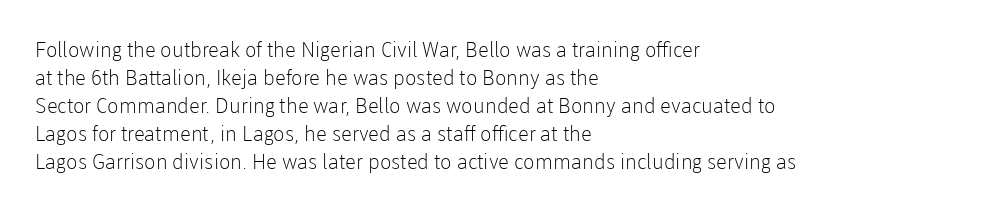
{"italic": "no", "bold": "no", "underline": "no", "align": "left", "line_spacing": "normal", "line_spacing_ratio": 1.33, "letter_spacing": "normal", "letter_spacing_em": 0.0, "glyph_px": 21}
